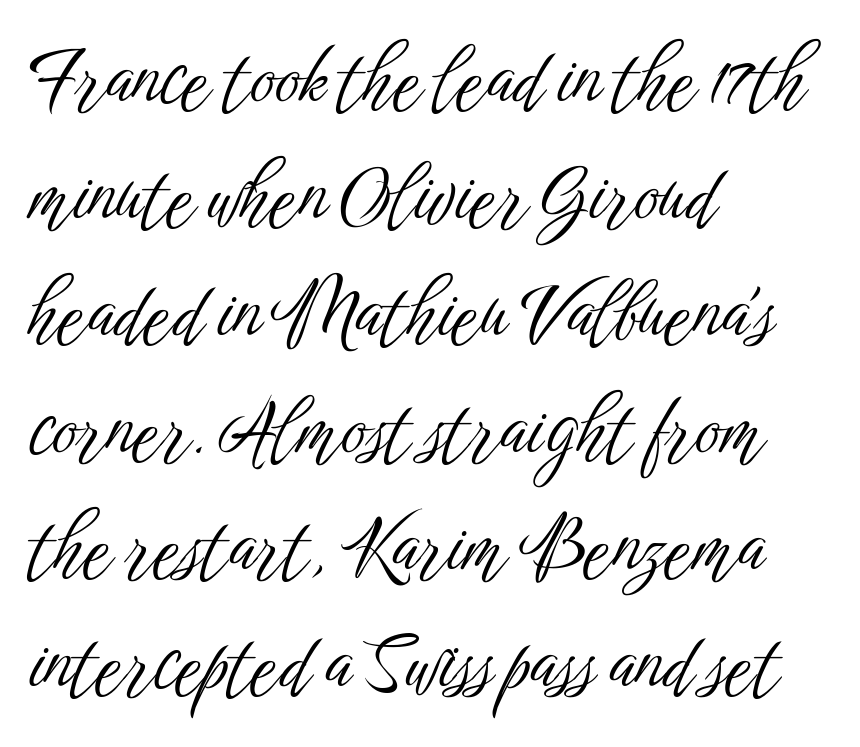
{"serif": "no", "bold": "no", "weight": "light", "width": "condensed", "stroke_contrast": "low", "x_height": "medium", "monospaced": "no", "underline": "no", "align": "left", "line_spacing": "normal", "line_spacing_ratio": 1.54, "letter_spacing": "normal", "letter_spacing_em": 0.0, "glyph_px": 76}
